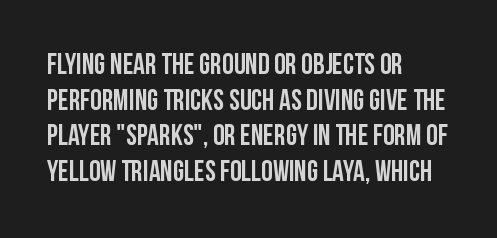
The image shows 29 px condensed sans-serif type, upright; set left-aligned, line spacing 1.23x, normal letter spacing, not underlined; low stroke contrast and a large x-height.
